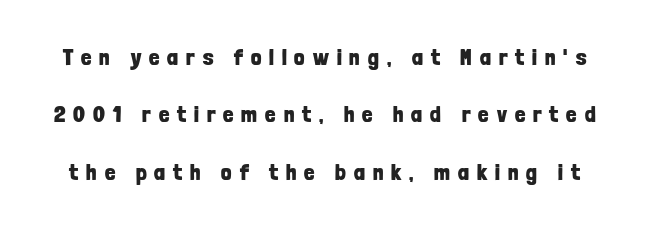
Tracking value appears strongly positive — letters spread wide. Whoever set this chose breathing room over compactness in the vertical rhythm. Every stem runs plumb, perpendicular to the baseline. The passage shown is not underscored anywhere.
